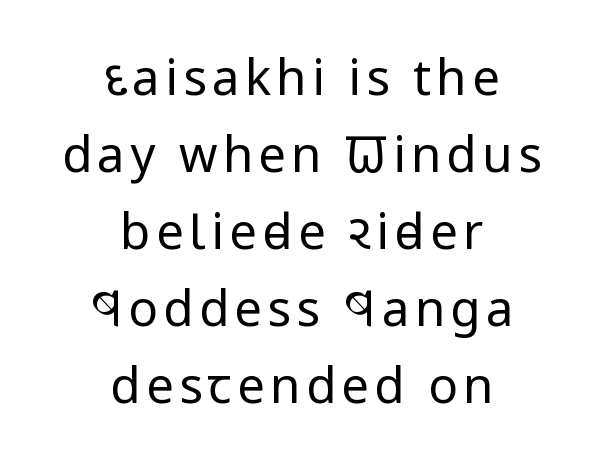
Q: Is the text bold? A: No.
Q: Is the text italic (slanted)? A: No, it is upright.
Q: Is the typeface a serif or a sans-serif typeface? A: Sans-serif.
Q: Is the text underlined? A: No.
Q: How is the paragraph aligned? A: Centered.
Q: Is the spacing between lines tight, normal or loose? A: Normal.
Q: Width (condensed, normal, or wide)? A: Condensed.
Q: Stroke contrast? A: Low.
Q: x-height? A: Large.
Q: Monospaced? A: No.
